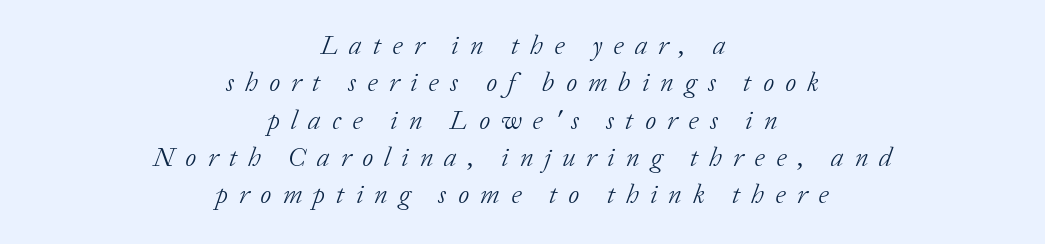
Q: Is the text bold? A: No.
Q: Is the text italic (slanted)? A: Yes, it leans right by about 20 degrees.
Q: Is the text underlined? A: No.
Q: How is the paragraph aligned? A: Centered.
Q: Is the spacing between letters normal or unusually wide? A: Unusually wide.
Q: Is the spacing between lines tight, normal or loose? A: Normal.
